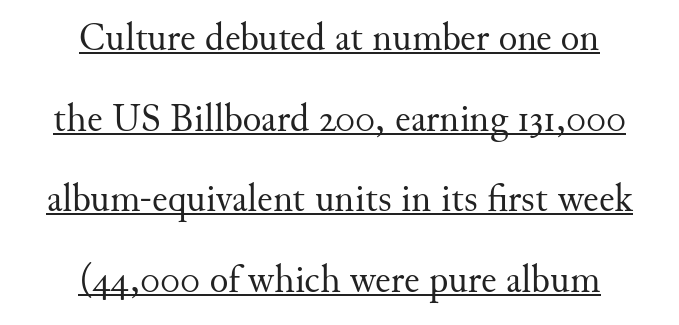
{"serif": "yes", "italic": "no", "bold": "no", "weight": "regular", "width": "normal", "stroke_contrast": "medium", "x_height": "small", "monospaced": "no", "underline": "yes", "align": "center", "line_spacing": "loose", "line_spacing_ratio": 2.07, "letter_spacing": "normal", "letter_spacing_em": 0.0, "glyph_px": 39}
